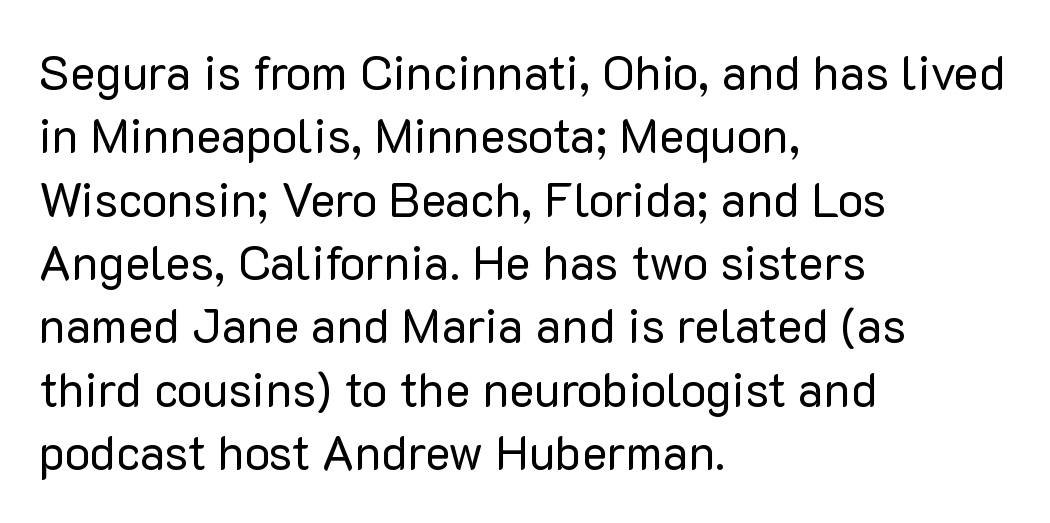
{"serif": "no", "italic": "no", "bold": "no", "weight": "regular", "width": "normal", "stroke_contrast": "low", "x_height": "medium", "monospaced": "no", "underline": "no", "align": "left", "line_spacing": "normal", "line_spacing_ratio": 1.32, "letter_spacing": "normal", "letter_spacing_em": 0.0, "glyph_px": 48}
